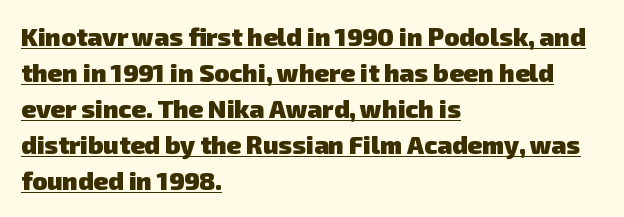
The image shows 25 px bold type; set left-aligned, normal line spacing (1.44x), normal letter spacing, underlined.
